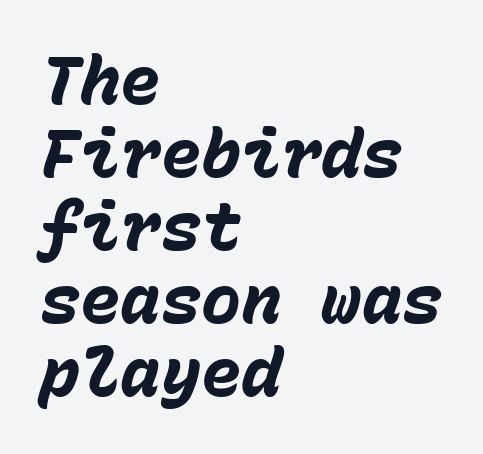
It's the slanting kind of type. Weight check: bold — yes, fully. Tracking here is standard; glyphs follow each other at the usual distance. Reading down the column, the eye jumps only a short way to each next line. The glyphs are unaccompanied by any horizontal stroke below them. The passage shown is typed in a monospace face where columns stay perfectly aligned.
